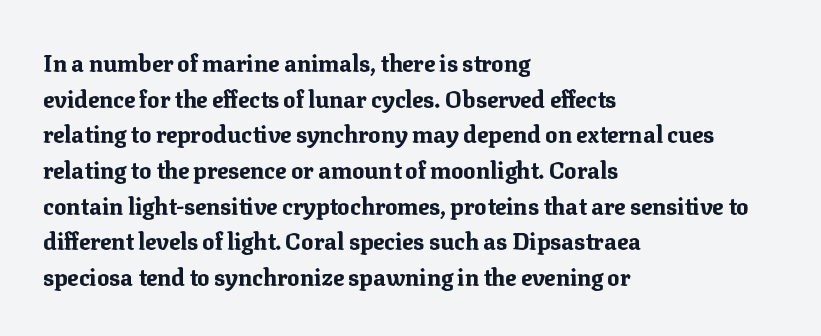
Is the block centered? No — it sits flush against the left margin. A full-strength bold gives these letters their thick strokes. The zone under the glyphs is completely vacant. This sample uses an upright cut, with every glyph sitting square on the baseline. The passage shown has conventional tracking throughout. The line-height multiplier appears to be the usual default.
